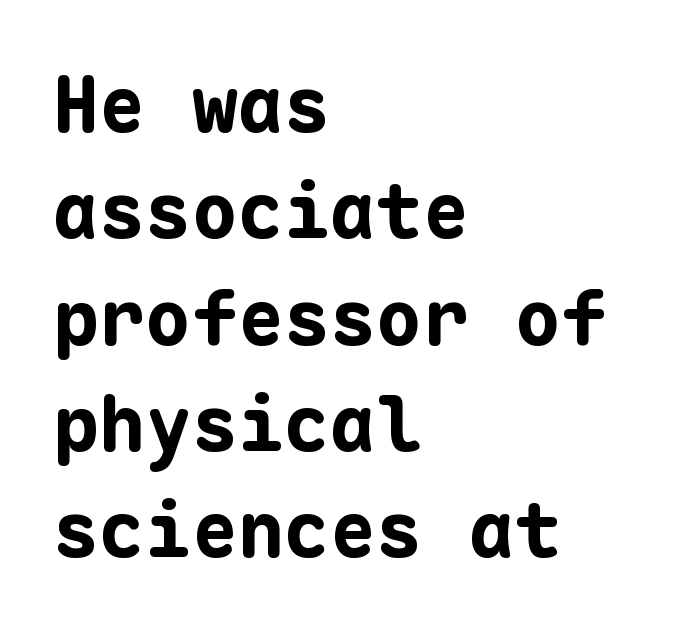
All the whitespace from short lines collects on the right. Students, this is bold: see how much ink each stroke carries. You can tell from the bare stems that sans-serif type was used. Observe the ordinary spacing: letters are neighbours, not strangers.
